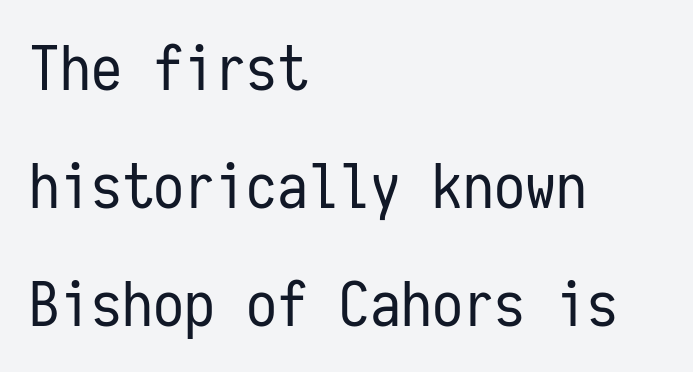
Q: Is the text bold? A: No.
Q: Is the text italic (slanted)? A: No, it is upright.
Q: Is the typeface a serif or a sans-serif typeface? A: Sans-serif.
Q: Is the text underlined? A: No.
Q: How is the paragraph aligned? A: Left-aligned.
Q: Is the spacing between letters normal or unusually wide? A: Normal.
Q: Is the spacing between lines tight, normal or loose? A: Loose.
Q: Width (condensed, normal, or wide)? A: Condensed.
Q: Stroke contrast? A: Low.
Q: x-height? A: Medium.
Q: Monospaced? A: Yes.
